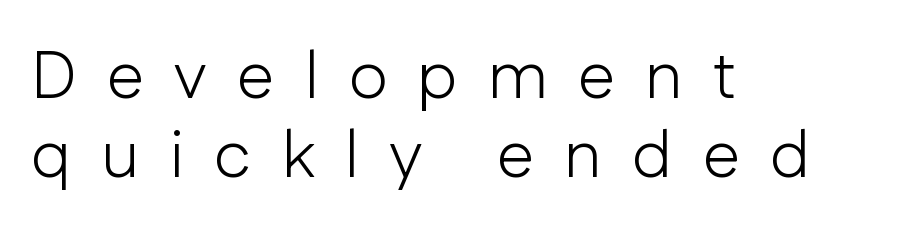
{"serif": "no", "italic": "no", "bold": "no", "weight": "light", "width": "normal", "stroke_contrast": "low", "x_height": "medium", "monospaced": "no", "underline": "no", "align": "left", "line_spacing_ratio": 1.18, "letter_spacing": "wide", "letter_spacing_em": 0.45, "glyph_px": 67}
